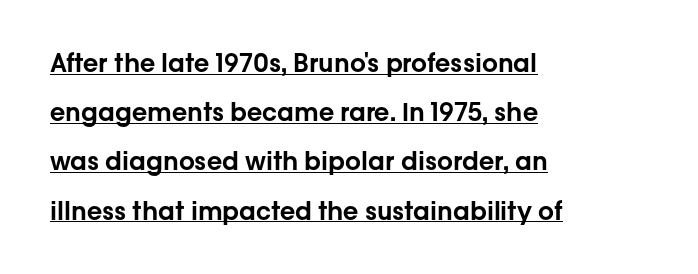
{"italic": "no", "underline": "yes", "align": "left", "line_spacing": "loose", "line_spacing_ratio": 1.97, "letter_spacing": "normal", "letter_spacing_em": 0.0, "glyph_px": 25}
